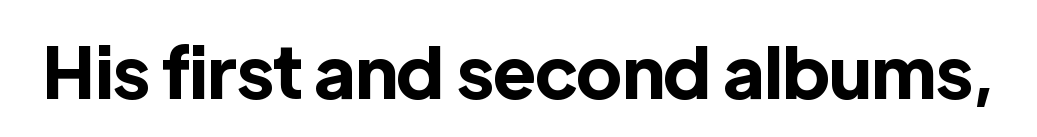
Q: Is the text bold? A: Yes.
Q: Is the text italic (slanted)? A: No, it is upright.
Q: Is the typeface a serif or a sans-serif typeface? A: Sans-serif.
Q: Is the text underlined? A: No.
Q: Is the spacing between letters normal or unusually wide? A: Normal.
Q: Width (condensed, normal, or wide)? A: Normal.
Q: x-height? A: Medium.
Q: Monospaced? A: No.
